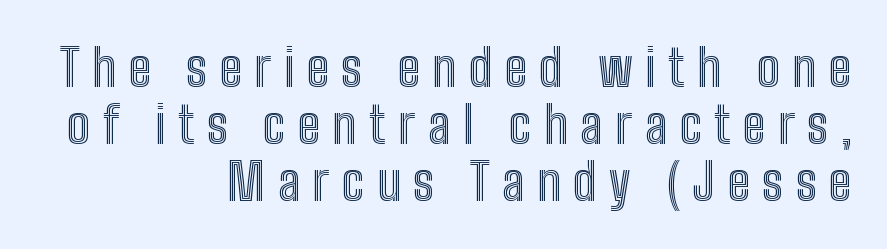
The image shows 51 px condensed type, upright; set right-aligned, tight line spacing (1.12x), unusually wide letter spacing (+0.24 em), not underlined; a medium x-height.
